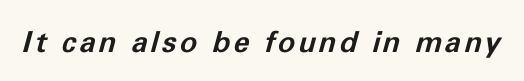
Proportional: the letters do not fall into vertical columns. Descenders are the only things crossing below the line. Would a proofreader flag this as italicized? Yes. The strokes are fattened all the way to bold.
